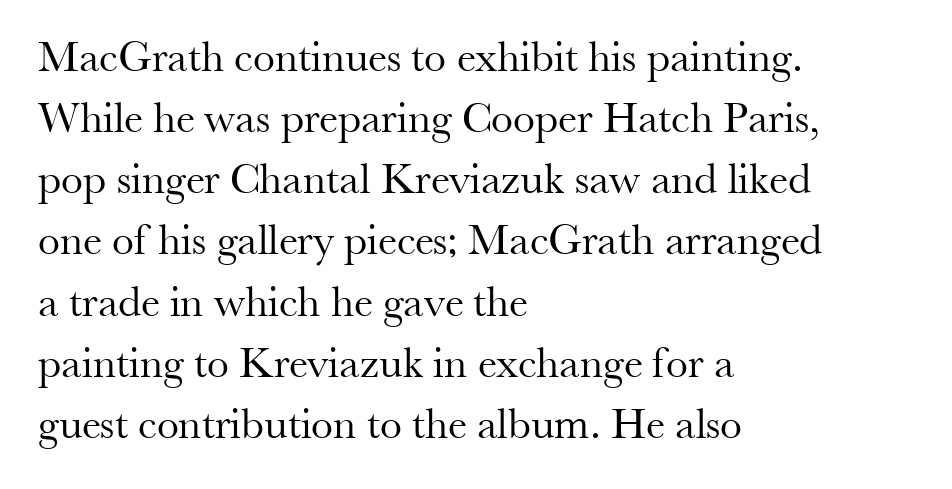
Q: Is the text bold? A: No.
Q: Is the text italic (slanted)? A: No, it is upright.
Q: Is the typeface a serif or a sans-serif typeface? A: Serif.
Q: Is the text underlined? A: No.
Q: How is the paragraph aligned? A: Left-aligned.
Q: Is the spacing between letters normal or unusually wide? A: Normal.
Q: Is the spacing between lines tight, normal or loose? A: Normal.
Q: Width (condensed, normal, or wide)? A: Normal.
Q: Stroke contrast? A: Medium.
Q: x-height? A: Small.
Q: Monospaced? A: No.
